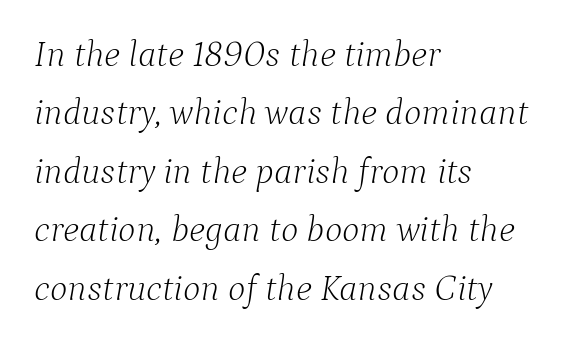
{"serif": "yes", "italic": "yes", "lean": "right", "slant_degrees": 9, "bold": "no", "weight": "light", "width": "normal", "stroke_contrast": "low", "x_height": "medium", "monospaced": "no", "underline": "no", "align": "left", "line_spacing": "normal", "line_spacing_ratio": 1.58, "letter_spacing": "normal", "letter_spacing_em": 0.0, "glyph_px": 37}
